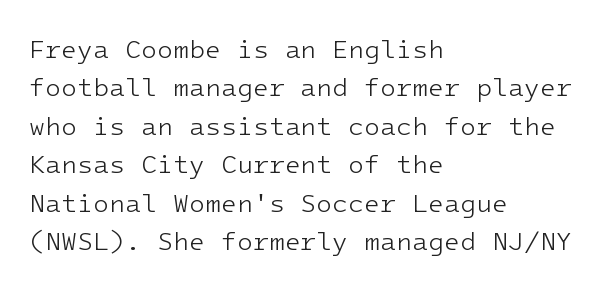
{"italic": "no", "bold": "no", "underline": "no", "align": "left", "line_spacing": "normal", "line_spacing_ratio": 1.48, "letter_spacing": "normal", "letter_spacing_em": 0.0, "glyph_px": 26}
